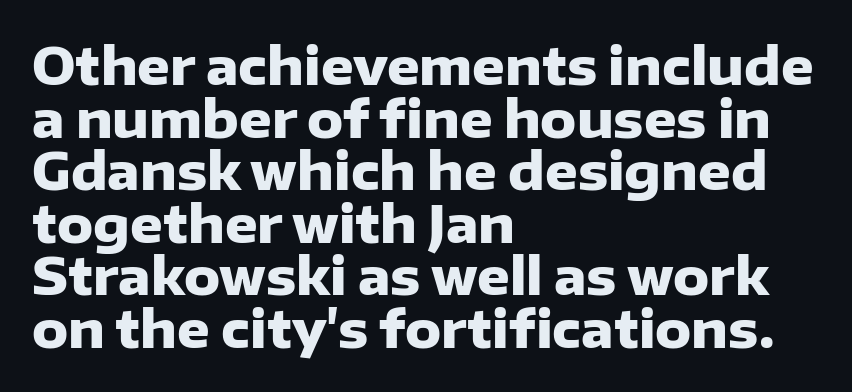
Q: Is the text bold? A: Yes.
Q: Is the text italic (slanted)? A: No, it is upright.
Q: Is the typeface a serif or a sans-serif typeface? A: Sans-serif.
Q: Is the text underlined? A: No.
Q: How is the paragraph aligned? A: Left-aligned.
Q: Is the spacing between letters normal or unusually wide? A: Normal.
Q: Is the spacing between lines tight, normal or loose? A: Tight.
Q: Width (condensed, normal, or wide)? A: Normal.
Q: Stroke contrast? A: Low.
Q: x-height? A: Medium.
Q: Monospaced? A: No.
